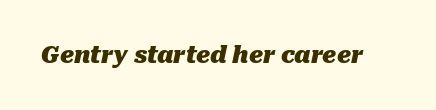
Looking at the ascenders, they clearly lean. Caption: standard tracking, unaltered. Pretty heavy lettering here — definitely bold. The baseline area is clear.
